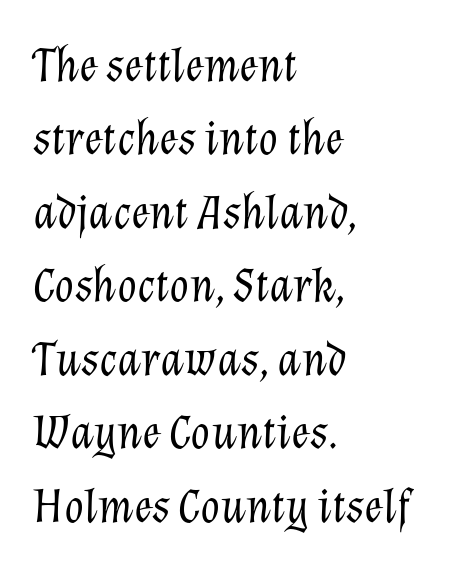
The image shows 50 px light type, italic (leaning right); set left-aligned, normal line spacing (1.47x), normal letter spacing, not underlined; low stroke contrast and a medium x-height.
